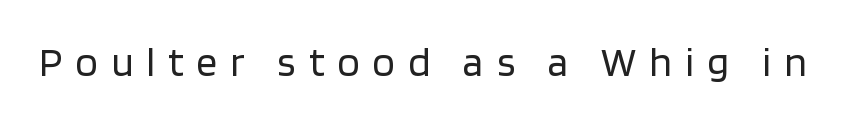
Q: Is the text bold? A: No.
Q: Is the text italic (slanted)? A: No, it is upright.
Q: Is the typeface a serif or a sans-serif typeface? A: Sans-serif.
Q: Is the text underlined? A: No.
Q: Is the spacing between letters normal or unusually wide? A: Unusually wide.
Q: Width (condensed, normal, or wide)? A: Normal.
Q: Stroke contrast? A: Low.
Q: x-height? A: Large.
Q: Monospaced? A: No.
